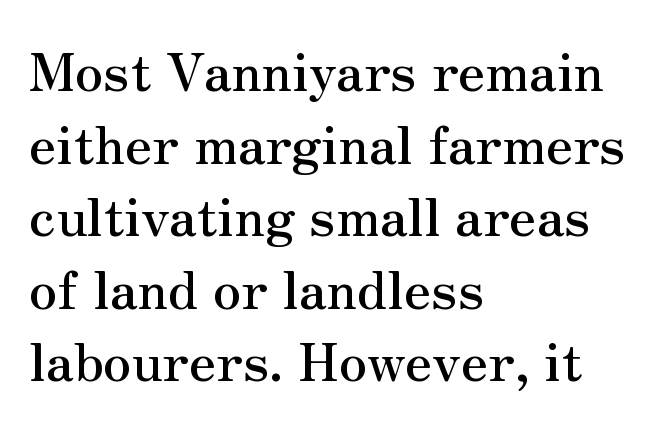
The image shows 53 px serif type, upright; set left-aligned, normal line spacing (1.37x), normal letter spacing, not underlined; medium stroke contrast and a small x-height.
